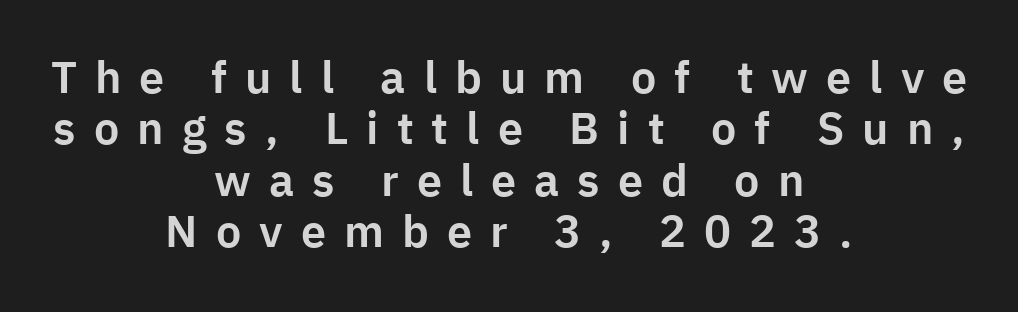
Q: Is the text italic (slanted)? A: No, it is upright.
Q: Is the typeface a serif or a sans-serif typeface? A: Sans-serif.
Q: Is the text underlined? A: No.
Q: How is the paragraph aligned? A: Centered.
Q: Is the spacing between letters normal or unusually wide? A: Unusually wide.
Q: Is the spacing between lines tight, normal or loose? A: Tight.
Q: Width (condensed, normal, or wide)? A: Normal.
Q: Stroke contrast? A: Low.
Q: x-height? A: Medium.
Q: Monospaced? A: No.
